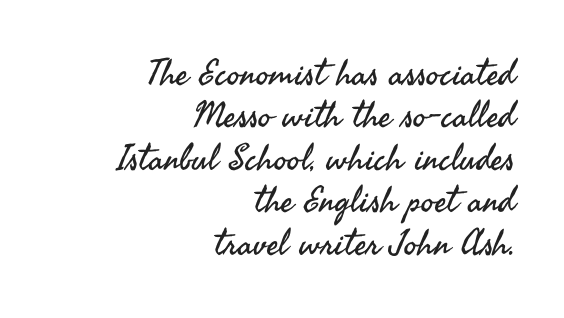
The image shows 36 px regular-weight sans-serif type; set right-aligned, line spacing 1.18x, normal letter spacing, not underlined; medium stroke contrast and a small x-height.
